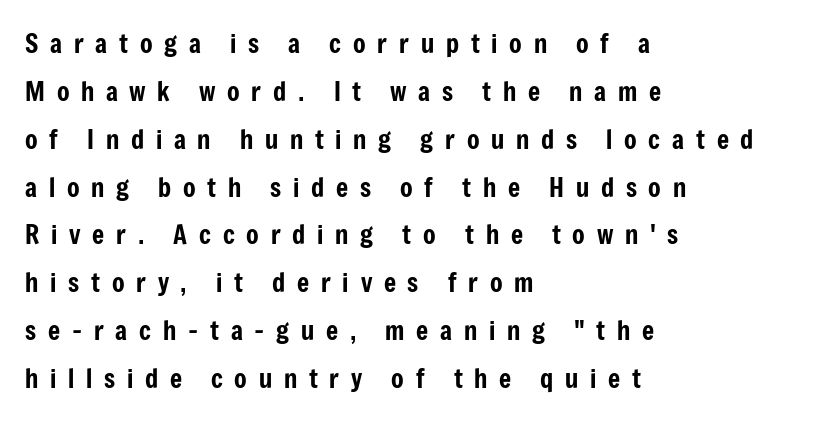
Q: Is the text italic (slanted)? A: No, it is upright.
Q: Is the text underlined? A: No.
Q: How is the paragraph aligned? A: Left-aligned.
Q: Is the spacing between letters normal or unusually wide? A: Unusually wide.
